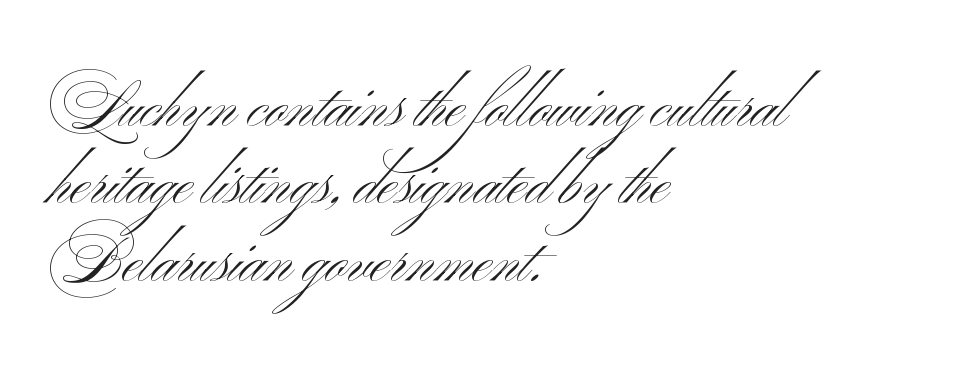
The designer went with a sans here, leaving each stem footless. Tracking value appears to be zero — textbook default spacing. The weight tops out at a normal text grade. Character widths vary here, with narrow letters taking less room than wide ones. The zone under the glyphs is completely vacant.
